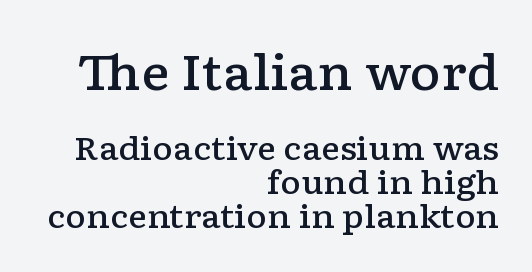
The image shows 48 px semibold, wide serif type, upright; set right-aligned, tight line spacing (1.06x), normal letter spacing, not underlined; the first (top) block is 1.5x larger; low stroke contrast and a medium x-height.
